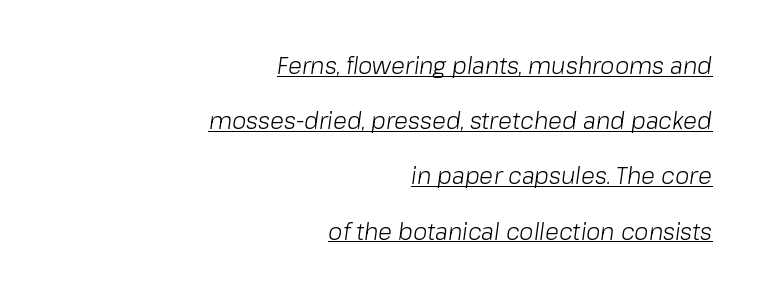
{"italic": "yes", "lean": "right", "slant_degrees": 8, "bold": "no", "underline": "yes", "align": "right", "line_spacing": "loose", "line_spacing_ratio": 2.4, "letter_spacing": "normal", "letter_spacing_em": 0.0, "glyph_px": 23}
